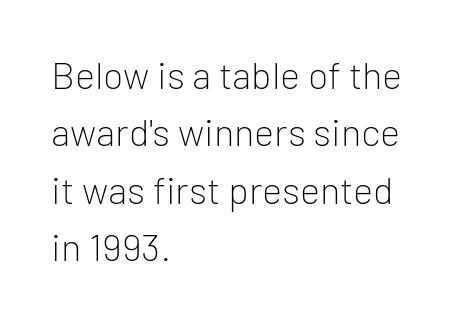
Q: Is the text bold? A: No.
Q: Is the text italic (slanted)? A: No, it is upright.
Q: Is the typeface a serif or a sans-serif typeface? A: Sans-serif.
Q: Is the text underlined? A: No.
Q: How is the paragraph aligned? A: Left-aligned.
Q: Is the spacing between letters normal or unusually wide? A: Normal.
Q: Is the spacing between lines tight, normal or loose? A: Normal.
Q: Width (condensed, normal, or wide)? A: Normal.
Q: Stroke contrast? A: Low.
Q: x-height? A: Medium.
Q: Monospaced? A: No.
